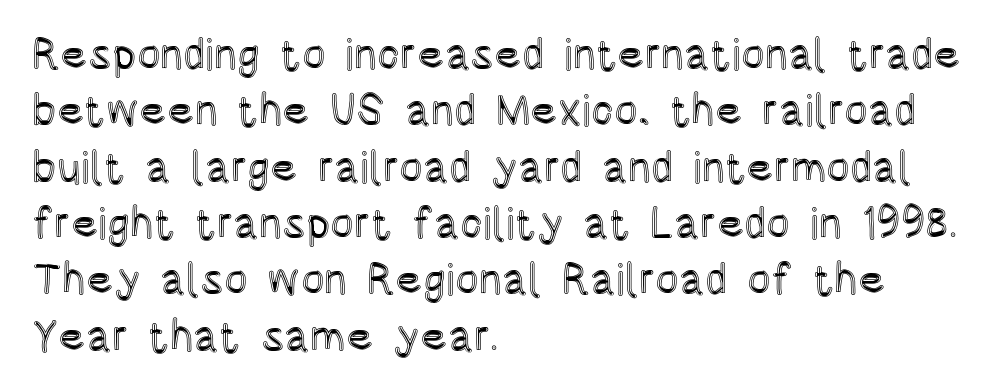
Q: Is the text italic (slanted)? A: No, it is upright.
Q: Is the text underlined? A: No.
Q: How is the paragraph aligned? A: Left-aligned.
Q: Is the spacing between letters normal or unusually wide? A: Normal.
Q: Is the spacing between lines tight, normal or loose? A: Normal.
Q: Width (condensed, normal, or wide)? A: Condensed.
Q: x-height? A: Large.
Q: Monospaced? A: No.
